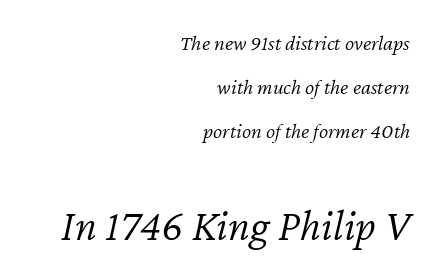
The image shows 45 px light type, italic (leaning right); set right-aligned, loose line spacing (2.01x), normal letter spacing, not underlined; the second (bottom) block is 2.05x larger; low stroke contrast and a medium x-height.
